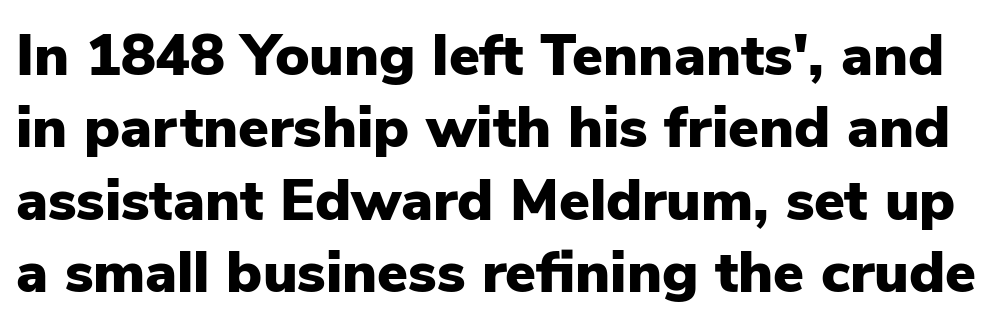
The image shows 58 px heavy sans-serif type, upright; set normal line spacing (1.25x), normal letter spacing, not underlined; low stroke contrast and a medium x-height.
